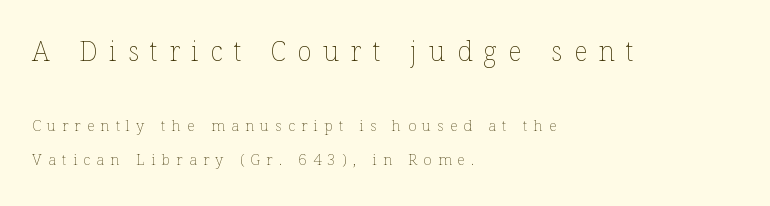
The image shows 27 px text type, upright; set left-aligned, loose line spacing (2.27x), unusually wide letter spacing (+0.42 em), not underlined; the first (top) block is 1.8x larger.
